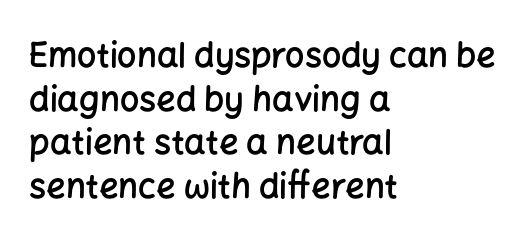
Note: no serifs on the glyphs. Rows of type keep a routine distance in the vertical direction. Compared with a centered layout, this one pins lines to the left instead. Notice how the stems are strictly vertical — no italics here. Short note: letters normally spaced. Moderately thickened strokes mark this as semibold type.
